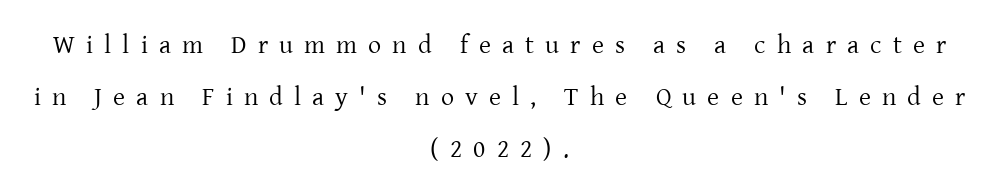
{"italic": "no", "bold": "no", "underline": "no", "align": "center", "line_spacing": "loose", "line_spacing_ratio": 2.0, "letter_spacing": "wide", "letter_spacing_em": 0.43, "glyph_px": 26}
